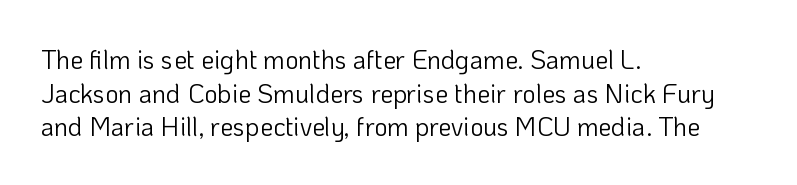
Q: Is the text bold? A: No.
Q: Is the text italic (slanted)? A: No, it is upright.
Q: Is the text underlined? A: No.
Q: How is the paragraph aligned? A: Left-aligned.
Q: Is the spacing between letters normal or unusually wide? A: Normal.
Q: Is the spacing between lines tight, normal or loose? A: Normal.
